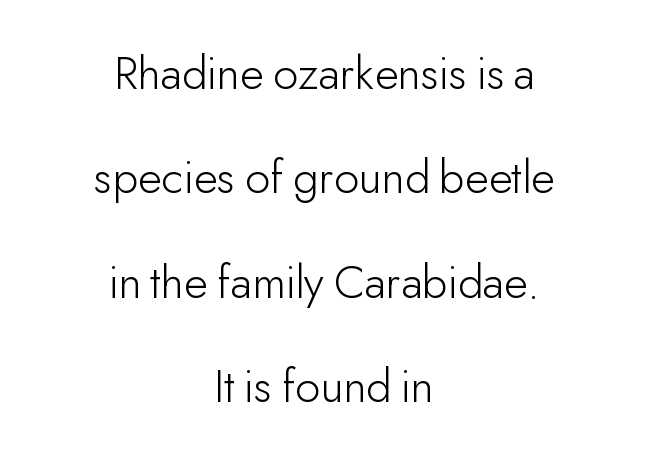
No italicization has been applied; the sample stays upright. Caption: face not bold, strokes unweighted. The rendering uses natural spacing where letterforms have individual widths. The space directly below the letters is spotless. Each letter's strokes conclude bluntly, with no projecting serifs.
